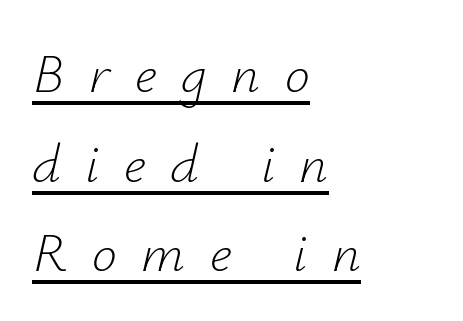
Q: Is the text bold? A: No.
Q: Is the text italic (slanted)? A: Yes, it leans right by about 12 degrees.
Q: Is the text underlined? A: Yes.
Q: How is the paragraph aligned? A: Left-aligned.
Q: Is the spacing between letters normal or unusually wide? A: Unusually wide.
Q: Is the spacing between lines tight, normal or loose? A: Normal.
Q: Width (condensed, normal, or wide)? A: Normal.
Q: Stroke contrast? A: Low.
Q: x-height? A: Small.
Q: Monospaced? A: No.
